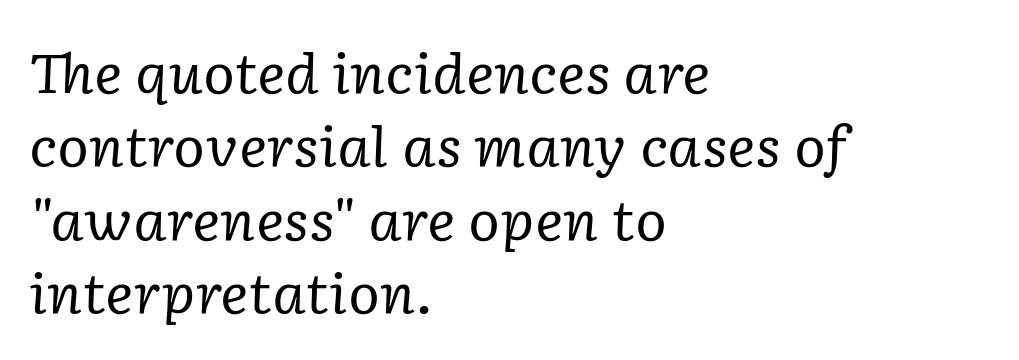
{"serif": "yes", "italic": "yes", "lean": "right", "slant_degrees": 2, "bold": "no", "weight": "regular", "width": "normal", "stroke_contrast": "low", "x_height": "medium", "monospaced": "no", "underline": "no", "align": "left", "line_spacing": "normal", "line_spacing_ratio": 1.36, "letter_spacing": "normal", "letter_spacing_em": 0.0, "glyph_px": 54}
